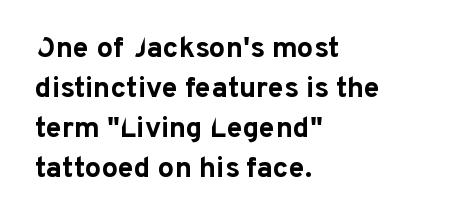
{"serif": "no", "italic": "no", "bold": "yes", "weight": "bold", "width": "normal", "stroke_contrast": "low", "x_height": "medium", "monospaced": "no", "underline": "no", "align": "left", "line_spacing": "normal", "line_spacing_ratio": 1.38, "letter_spacing": "normal", "letter_spacing_em": 0.0, "glyph_px": 29}
